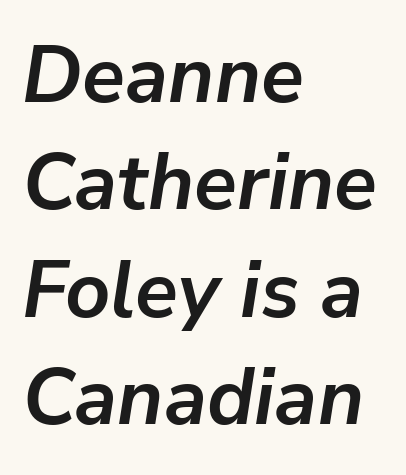
This rendering leaves character spacing at its baseline value. Normally led — the rows are evenly, conventionally spaced. Weight check: bold — yes, fully. Each row of text sits above clean, open space. Is the type slanted? Yes — the strokes lean at a clear angle.
